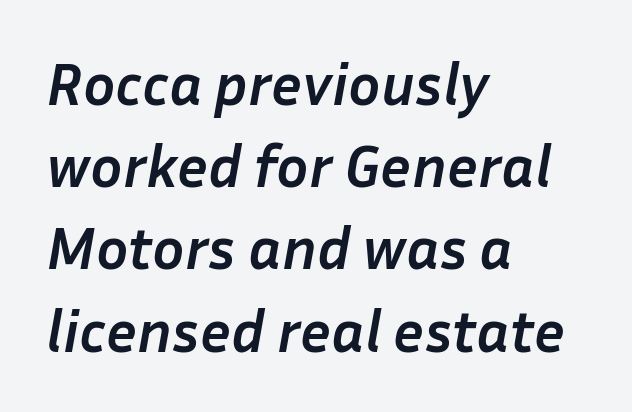
{"italic": "yes", "lean": "right", "slant_degrees": 10, "bold": "yes", "weight": "semibold", "width": "normal", "stroke_contrast": "low", "x_height": "medium", "monospaced": "no", "underline": "no", "align": "left", "line_spacing": "normal", "line_spacing_ratio": 1.37, "letter_spacing": "normal", "letter_spacing_em": 0.0, "glyph_px": 60}
